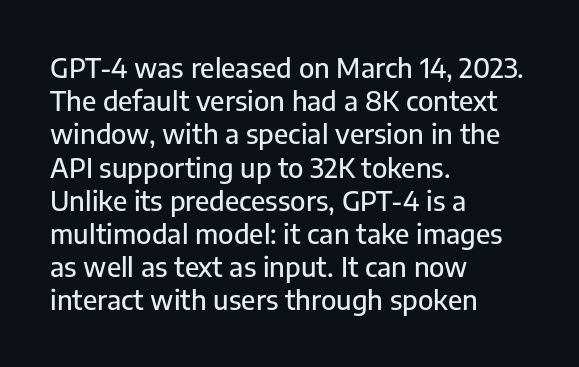
Every row of glyphs begins at an identical x-position on the left. These lines were composed using upright roman letters. Standard letterfit; no display-style spreading of the glyphs. The glyphs are unaccompanied by any horizontal stroke below them.
